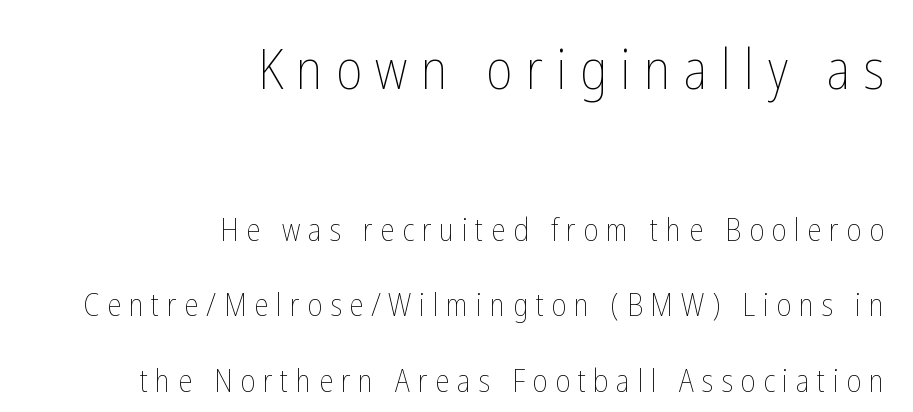
The image shows 56 px thin, condensed type, upright; set right-aligned, loose line spacing (2.36x), unusually wide letter spacing (+0.24 em), not underlined; the first (top) block is 1.75x larger; low stroke contrast and a medium x-height.
